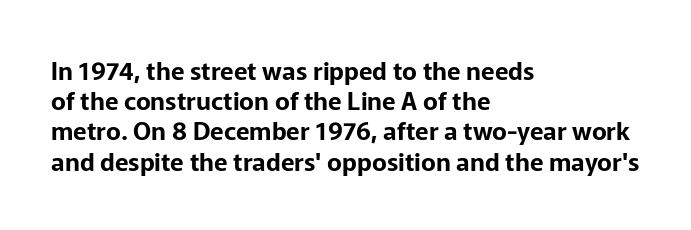
Standard letterfit; no display-style spreading of the glyphs. A typesetter would mark this as roman, not italic. Does the copy run flush right? No — it runs flush left. Words float on clear page, feet unadorned.
